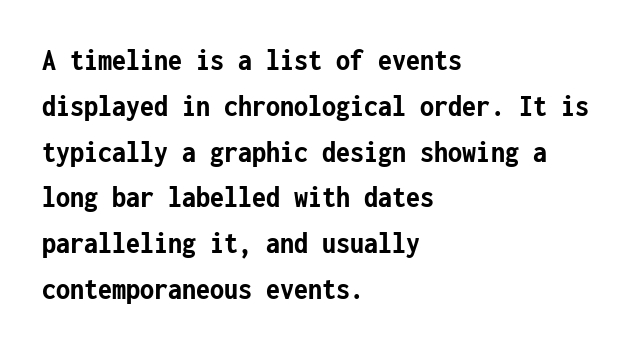
{"serif": "no", "italic": "no", "bold": "yes", "weight": "semibold", "width": "condensed", "stroke_contrast": "low", "x_height": "medium", "monospaced": "yes", "underline": "no", "align": "left", "line_spacing": "normal", "line_spacing_ratio": 1.43, "letter_spacing": "normal", "letter_spacing_em": 0.0, "glyph_px": 32}
